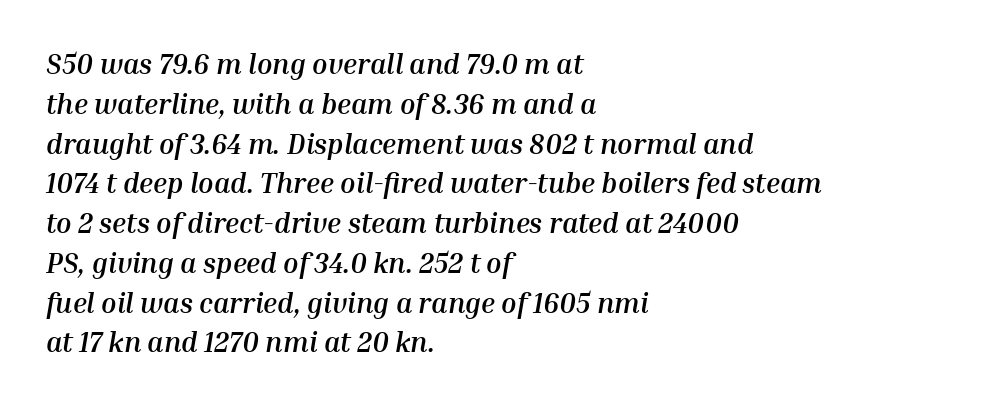
If you measured baseline to baseline, you'd find a middling distance. Chunky letters — that's bold for sure. Which margin do the lines hug? The left one — the right edge is uneven. Is the type slanted? Yes — the strokes lean at a clear angle. Just letters on the line, the space beneath them empty. The letters advance in unequal steps, a hallmark of proportional type.
